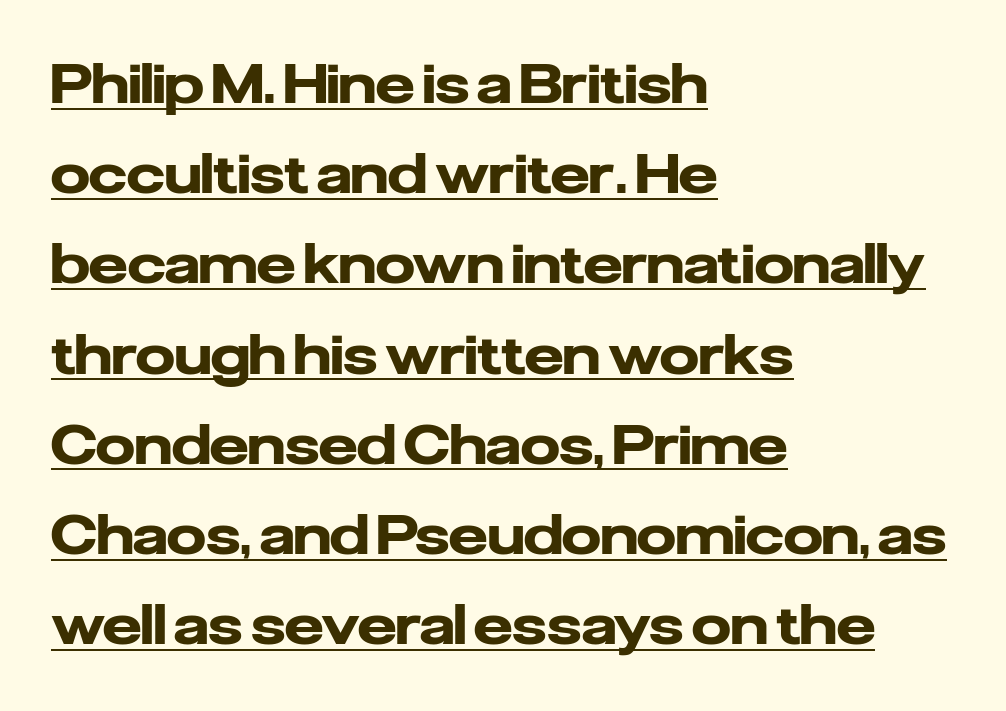
Looks like regular typesetting: each glyph gets only the width it needs. Line starts are locked; line ends wander. The lettering is marked with a stroke running underneath it. Honestly, the row spacing looks completely unremarkable. Type style note: lacks serifs. This sample uses plain, unmodified letter spacing.
